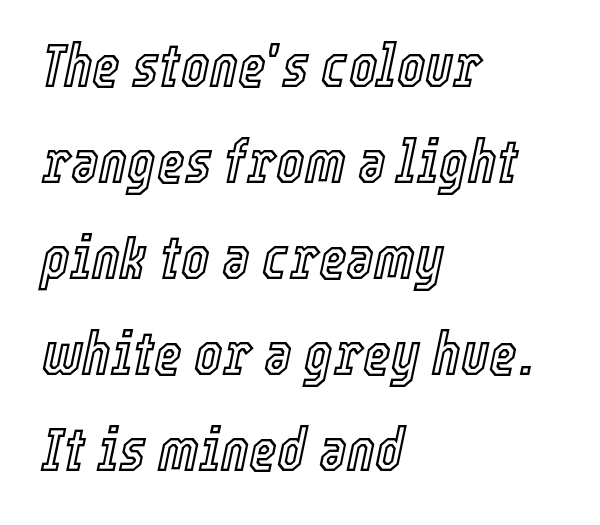
The image shows 60 px condensed type, italic (leaning right); set left-aligned, normal line spacing (1.6x), normal letter spacing, not underlined; a medium x-height.
